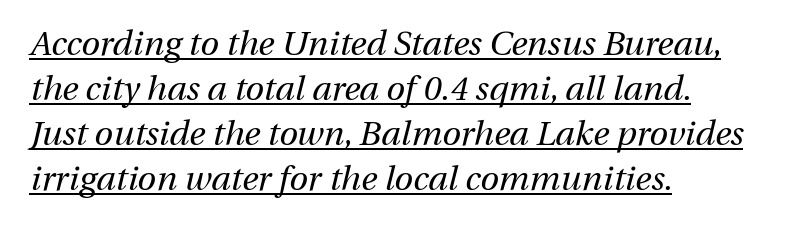
The passage shown leans; its letterforms are oblique. Short note: letters normally spaced. Ink coverage per letter is moderate at most. A typographer would call this underscored text.
